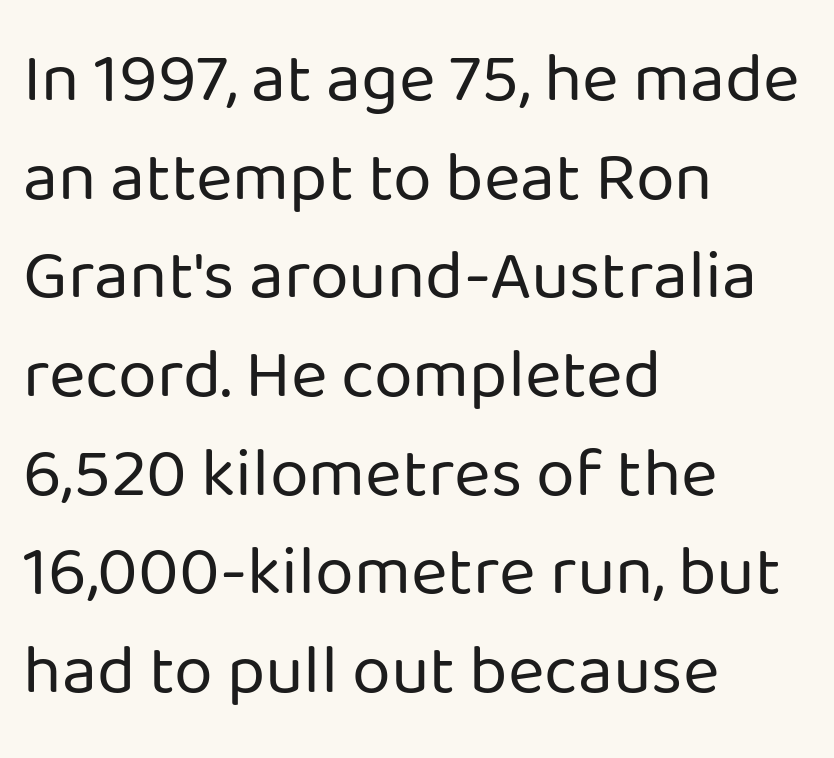
Check where the strokes stop: nothing finishes them off — pure sans. Vertical stems look standard width or narrower in stroke. Think of a printed novel: that variable character pitch is what you see here. Spacing between characters is what you'd get straight out of the box. The rag falls on the right side of this text block.
